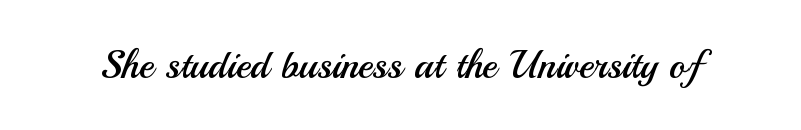
{"serif": "no", "bold": "no", "weight": "regular", "width": "normal", "stroke_contrast": "medium", "x_height": "small", "monospaced": "no", "underline": "no", "letter_spacing": "normal", "letter_spacing_em": 0.0, "glyph_px": 40}
